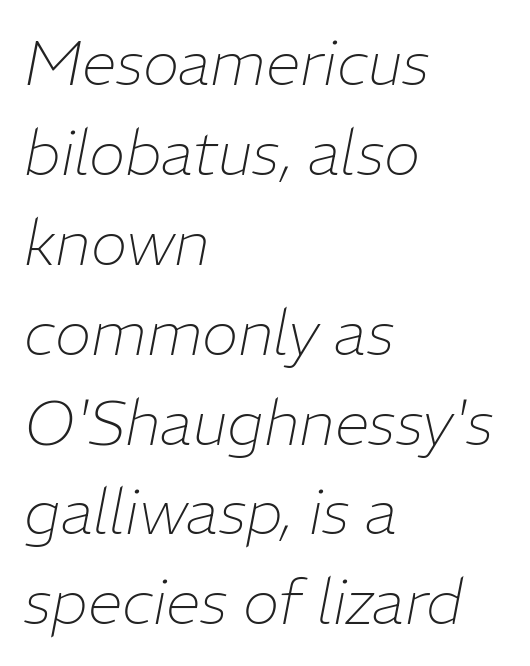
{"italic": "yes", "lean": "right", "slant_degrees": 11, "bold": "no", "weight": "thin", "width": "normal", "stroke_contrast": "low", "x_height": "medium", "monospaced": "no", "underline": "no", "align": "left", "line_spacing": "normal", "line_spacing_ratio": 1.45, "letter_spacing": "normal", "letter_spacing_em": 0.0, "glyph_px": 62}
